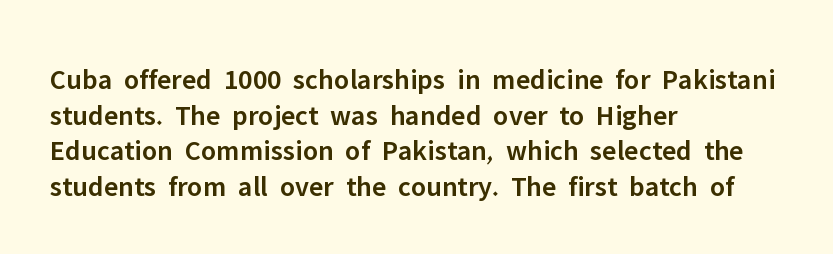
{"serif": "no", "italic": "no", "bold": "semi", "weight": "semibold", "width": "normal", "stroke_contrast": "low", "x_height": "medium", "monospaced": "no", "underline": "no", "align": "left", "line_spacing_ratio": 1.23, "letter_spacing": "normal", "letter_spacing_em": 0.0, "glyph_px": 29}
